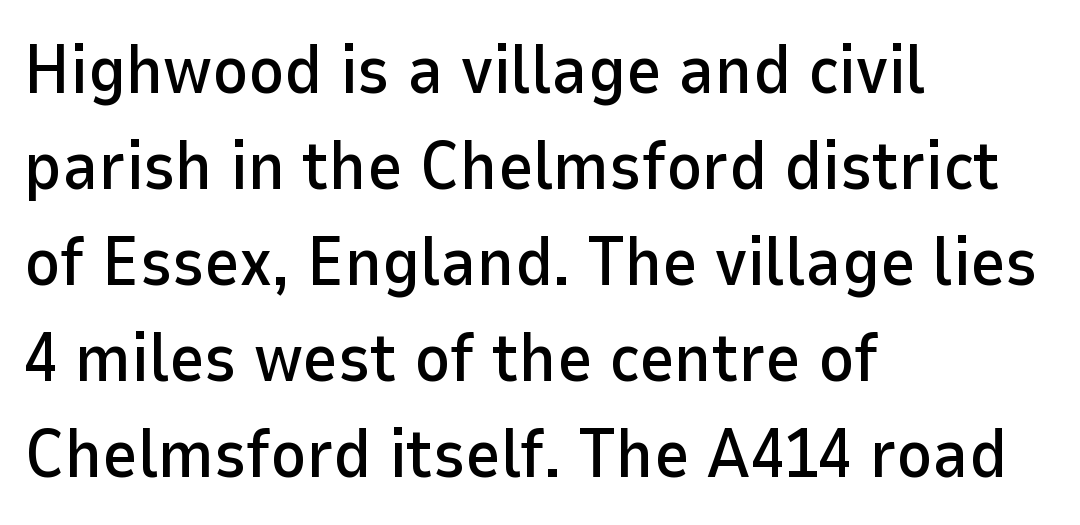
Line spacing here is normal. Look at the bottom of the vertical strokes: they stop flat, with no serifs. The strip under each line holds only bare page. You could not count columns in this text — the font is proportionally spaced.
